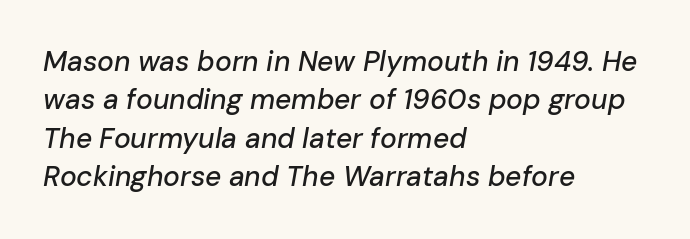
The image shows 28 px text type, italic (leaning right); set left-aligned, normal line spacing (1.37x), normal letter spacing, not underlined; low stroke contrast and a medium x-height.
